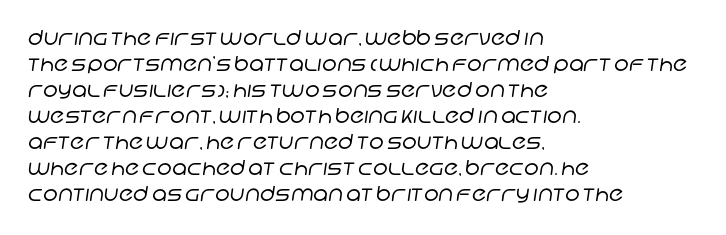
One-word summary of the alignment: left. Spacing between characters is what you'd get straight out of the box. A bare baseline throughout the passage. The weight would be labelled regular, book, light, or lighter still.
